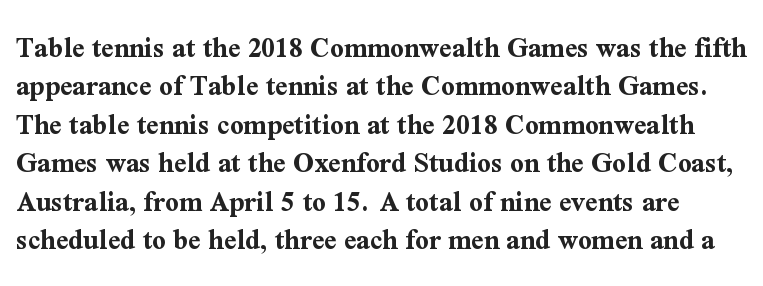
Serifs: yes, visible at the terminals of the letterforms. The designer left line spacing at the default. Lines of text with bare space underneath. Characters follow at the spacing the type designer built in. Here the designer chose a conventional face with non-uniform glyph widths. Typographic density is high because the face is bold.
